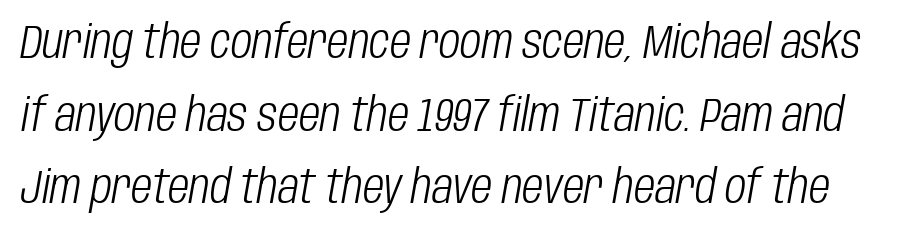
Q: Is the text bold? A: No.
Q: Is the text italic (slanted)? A: Yes, it leans right by about 10 degrees.
Q: Is the text underlined? A: No.
Q: Is the spacing between letters normal or unusually wide? A: Normal.
Q: Is the spacing between lines tight, normal or loose? A: Normal.
Q: Width (condensed, normal, or wide)? A: Condensed.
Q: Stroke contrast? A: Low.
Q: x-height? A: Large.
Q: Monospaced? A: No.
